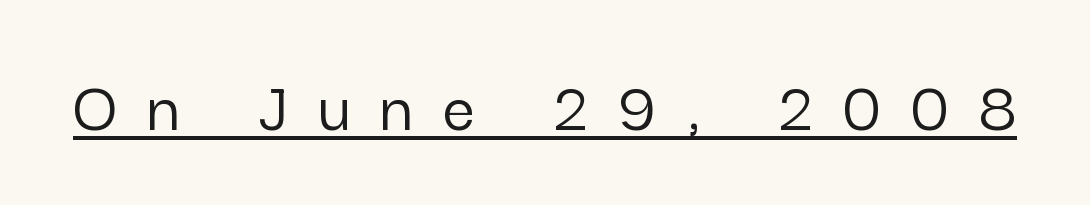
The type sits square on the baseline with zero lean. Note: no serifs on the glyphs. Think of a printed novel: that variable character pitch is what you see here. The letterforms stand isolated, each surrounded by extra space. Looks like someone drew a line under every word here.
